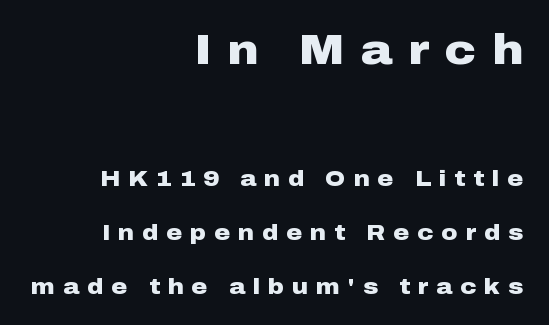
Line endings align vertically; line beginnings do not. What weight is shown? A full bold with thick strokes. The string is rendered with underlining switched off. Between one letter and the next there's a generous, obvious gap.
